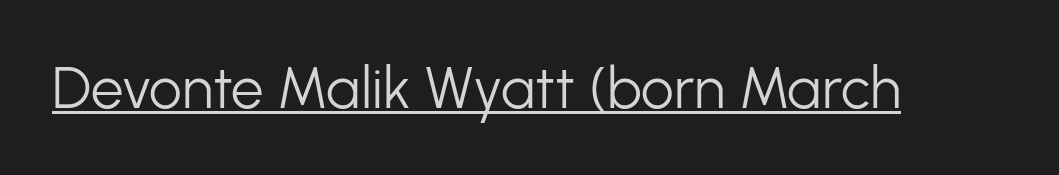
Q: Is the text bold? A: No.
Q: Is the text italic (slanted)? A: No, it is upright.
Q: Is the typeface a serif or a sans-serif typeface? A: Sans-serif.
Q: Is the text underlined? A: Yes.
Q: Is the spacing between letters normal or unusually wide? A: Normal.
Q: Width (condensed, normal, or wide)? A: Normal.
Q: Stroke contrast? A: Low.
Q: x-height? A: Medium.
Q: Monospaced? A: No.
